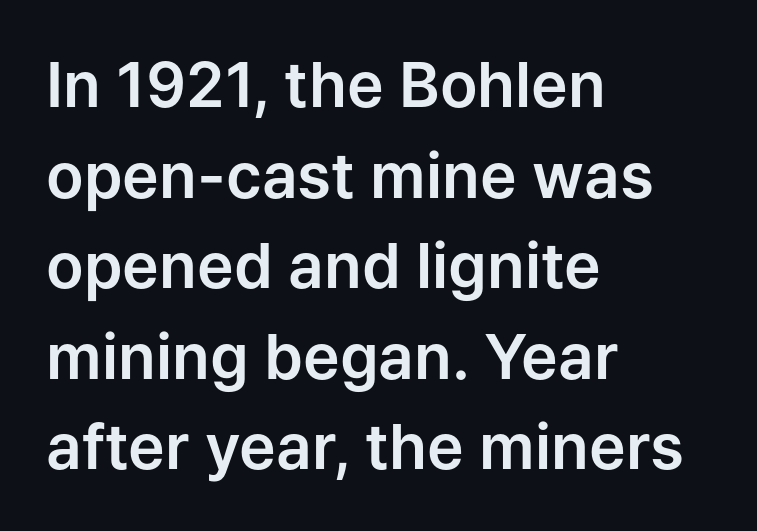
Q: Is the text italic (slanted)? A: No, it is upright.
Q: Is the typeface a serif or a sans-serif typeface? A: Sans-serif.
Q: Is the text underlined? A: No.
Q: How is the paragraph aligned? A: Left-aligned.
Q: Is the spacing between letters normal or unusually wide? A: Normal.
Q: Is the spacing between lines tight, normal or loose? A: Normal.
Q: Width (condensed, normal, or wide)? A: Normal.
Q: Stroke contrast? A: Low.
Q: x-height? A: Medium.
Q: Monospaced? A: No.
